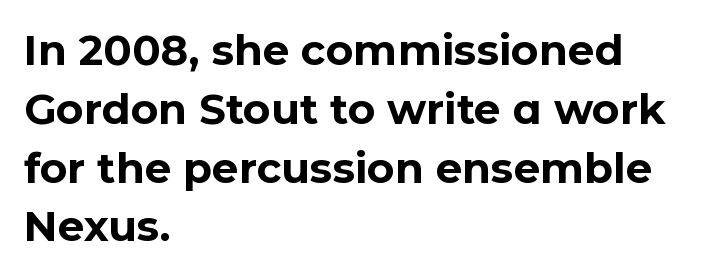
Q: Is the text bold? A: Yes.
Q: Is the text italic (slanted)? A: No, it is upright.
Q: Is the typeface a serif or a sans-serif typeface? A: Sans-serif.
Q: Is the text underlined? A: No.
Q: How is the paragraph aligned? A: Left-aligned.
Q: Is the spacing between letters normal or unusually wide? A: Normal.
Q: Is the spacing between lines tight, normal or loose? A: Normal.
Q: Width (condensed, normal, or wide)? A: Normal.
Q: Stroke contrast? A: Low.
Q: x-height? A: Medium.
Q: Monospaced? A: No.
